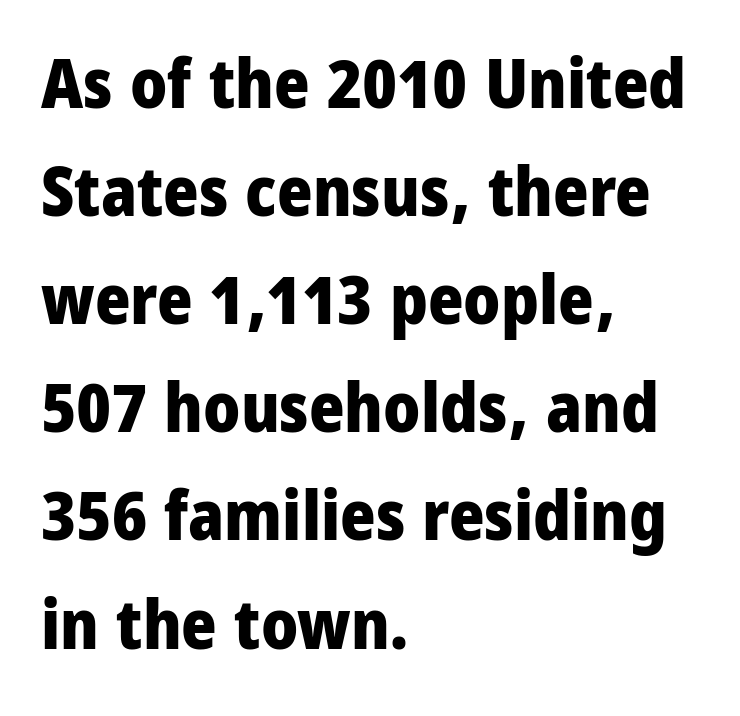
Stroke thickness is high; the sample reads as a true bold. In terms of leading, this rendering sits right in the middle. Does extra space separate the letters? No, they use regular spacing. Does the lettering tilt? It doesn't — this is upright.
